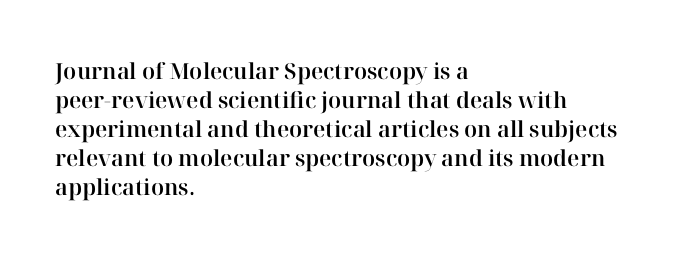
It's the straight-up-and-down kind of type. The horizontal fit of the characters is conventional and even. These lines are set flush left with a ragged right edge. Glance below the letters and you will spot only blank space.
